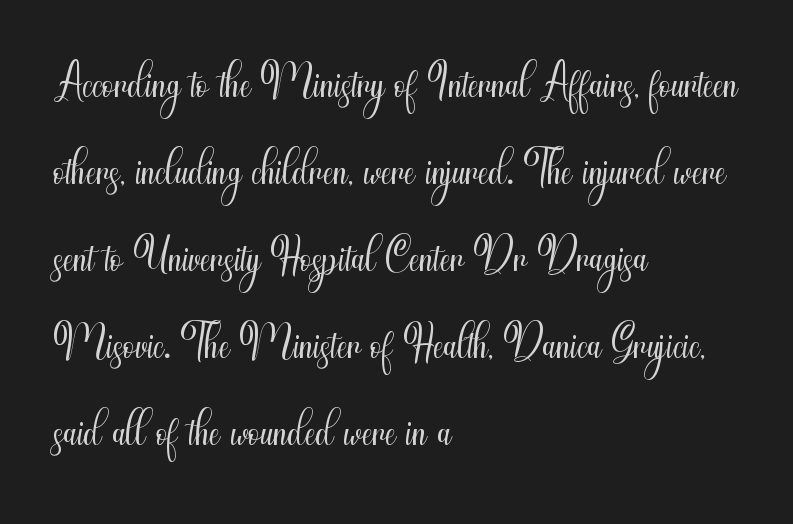
{"serif": "no", "bold": "no", "weight": "light", "width": "condensed", "stroke_contrast": "medium", "x_height": "small", "monospaced": "no", "underline": "no", "align": "left", "line_spacing": "normal", "line_spacing_ratio": 1.32, "letter_spacing": "normal", "letter_spacing_em": 0.0, "glyph_px": 66}
